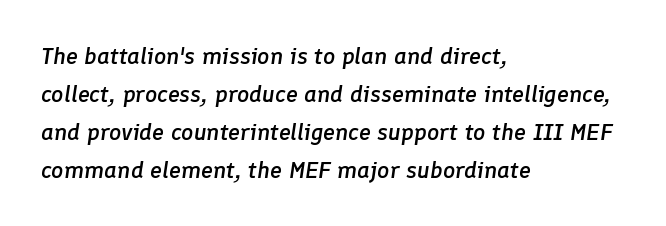
The image shows 24 px text type, italic (leaning right); set left-aligned, normal line spacing (1.59x), normal letter spacing, not underlined.
